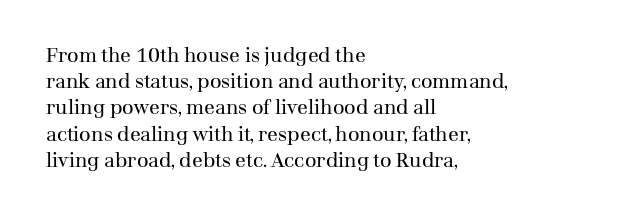
Q: Is the text bold? A: No.
Q: Is the text italic (slanted)? A: No, it is upright.
Q: Is the text underlined? A: No.
Q: How is the paragraph aligned? A: Left-aligned.
Q: Is the spacing between letters normal or unusually wide? A: Normal.
Q: Is the spacing between lines tight, normal or loose? A: Normal.
